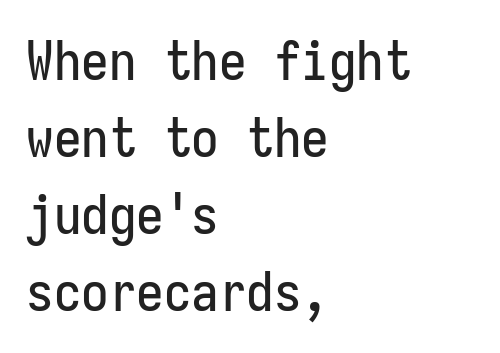
{"serif": "no", "italic": "no", "width": "condensed", "stroke_contrast": "low", "x_height": "medium", "monospaced": "yes", "underline": "no", "align": "left", "line_spacing": "normal", "line_spacing_ratio": 1.4, "letter_spacing": "normal", "letter_spacing_em": 0.0, "glyph_px": 55}
